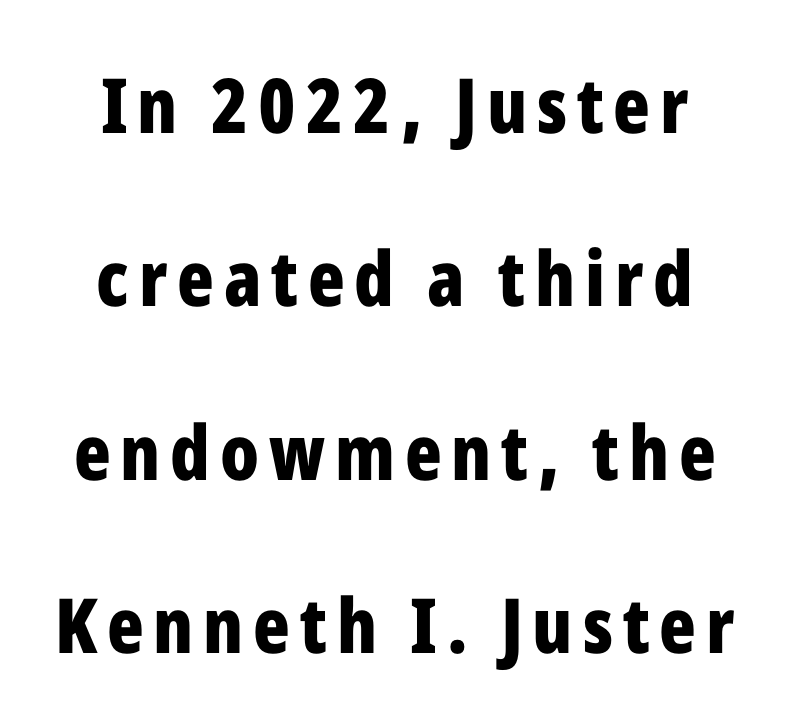
The specimen reads as upright at a glance. These lines are rendered in a variable-pitch font. In terms of leading, this rendering errs on the spacious side. A sans-serif font was chosen for this passage. Just letters on the line, the space beneath them empty.
